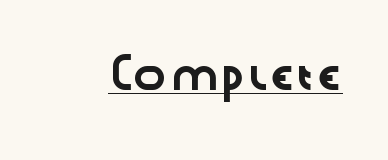
Q: Is the text italic (slanted)? A: No, it is upright.
Q: Is the typeface a serif or a sans-serif typeface? A: Sans-serif.
Q: Is the text underlined? A: Yes.
Q: Is the spacing between letters normal or unusually wide? A: Normal.
Q: Width (condensed, normal, or wide)? A: Wide.
Q: Stroke contrast? A: Low.
Q: x-height? A: Medium.
Q: Monospaced? A: No.
